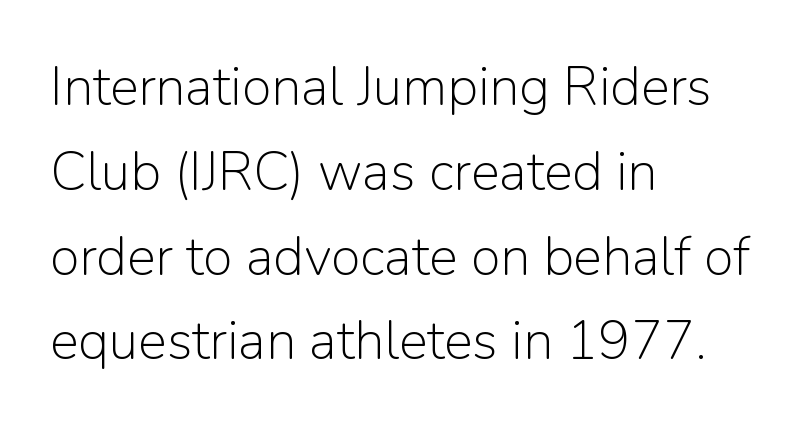
Q: Is the text bold? A: No.
Q: Is the text italic (slanted)? A: No, it is upright.
Q: Is the typeface a serif or a sans-serif typeface? A: Sans-serif.
Q: Is the text underlined? A: No.
Q: How is the paragraph aligned? A: Left-aligned.
Q: Is the spacing between letters normal or unusually wide? A: Normal.
Q: Is the spacing between lines tight, normal or loose? A: Normal.
Q: Width (condensed, normal, or wide)? A: Normal.
Q: Stroke contrast? A: Low.
Q: x-height? A: Medium.
Q: Monospaced? A: No.
